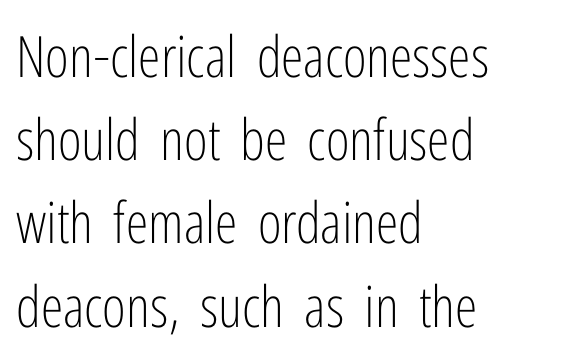
The strokes carry an ordinary text weight at most. Rule under the text: the space is simply empty. The typesetter chose a ragged-right arrangement here. A typesetter would label this face a sans.
